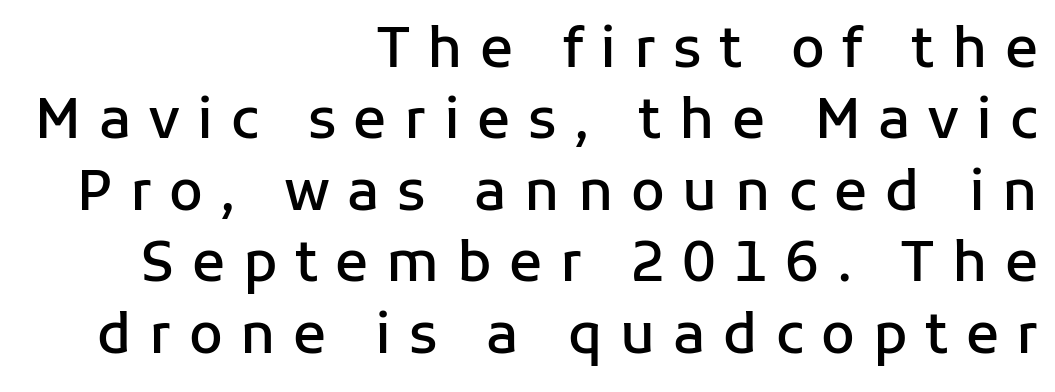
Q: Is the text bold? A: Semi-bold.
Q: Is the text italic (slanted)? A: No, it is upright.
Q: Is the typeface a serif or a sans-serif typeface? A: Sans-serif.
Q: Is the text underlined? A: No.
Q: How is the paragraph aligned? A: Right-aligned.
Q: Is the spacing between letters normal or unusually wide? A: Unusually wide.
Q: Is the spacing between lines tight, normal or loose? A: Normal.
Q: Width (condensed, normal, or wide)? A: Normal.
Q: Stroke contrast? A: Low.
Q: x-height? A: Medium.
Q: Monospaced? A: No.
